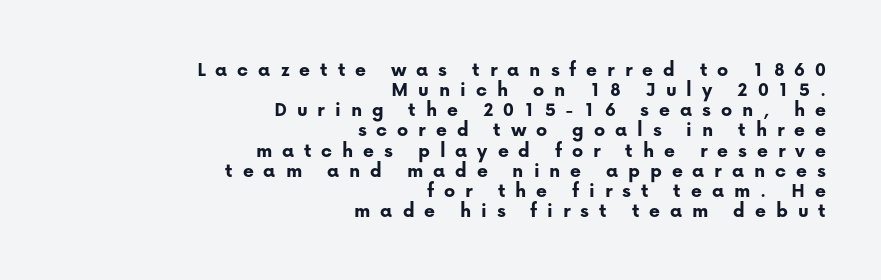
The image shows 21 px bold type, upright; set right-aligned, tight line spacing (0.96x), unusually wide letter spacing (+0.47 em), not underlined.
